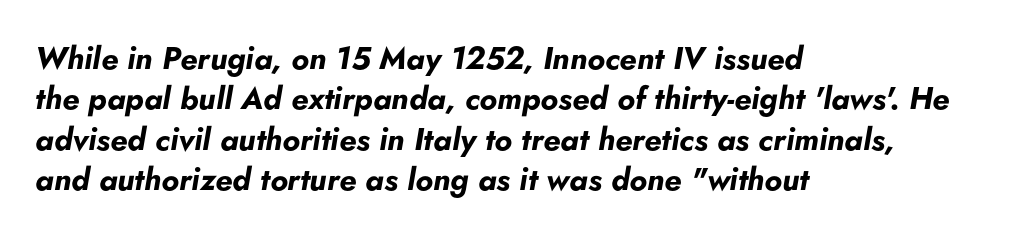
Is the type slanted? Yes — the strokes lean at a clear angle. Anything drawn beneath the words? Only blank space. Short note: letters normally spaced. The block of text has a typical density, with ordinary space between rows.
